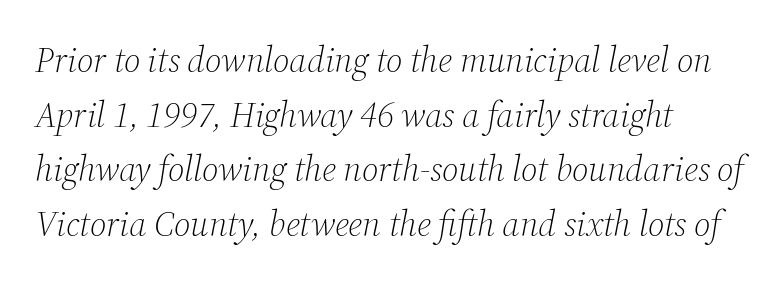
The image shows 35 px light serif type, italic (leaning right); set left-aligned, normal line spacing (1.56x), normal letter spacing, not underlined; medium stroke contrast and a medium x-height.
